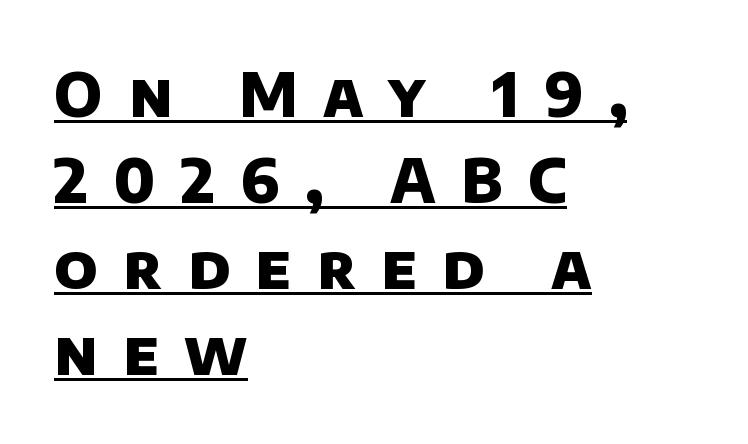
Think of a printed novel: that variable character pitch is what you see here. Line beginnings align vertically; line endings do not. The glyphs in this specimen are sans serif. The words here are underlined. Inter-character spacing is expanded well beyond the font's built-in metrics. This sample keeps an unexceptional amount of space between lines.
